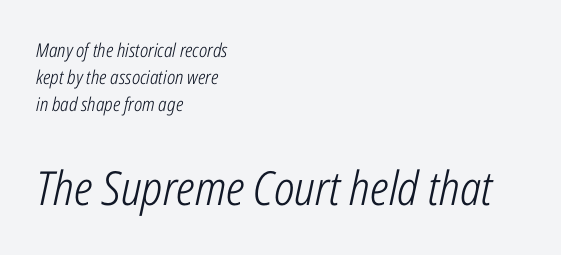
{"italic": "yes", "lean": "right", "slant_degrees": 12, "bold": "no", "weight": "light", "width": "condensed", "stroke_contrast": "low", "x_height": "medium", "monospaced": "no", "underline": "no", "align": "left", "line_spacing": "normal", "line_spacing_ratio": 1.41, "letter_spacing": "normal", "letter_spacing_em": 0.0, "larger_block": "second", "size_ratio": 2.47, "glyph_px": 47}
